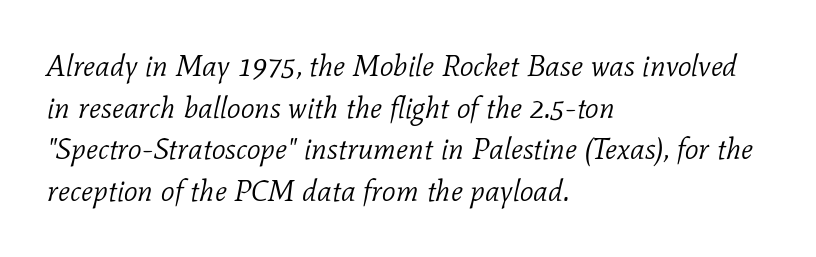
The image shows 30 px light serif type, italic (leaning right); set left-aligned, normal line spacing (1.39x), normal letter spacing, not underlined; low stroke contrast and a medium x-height.
